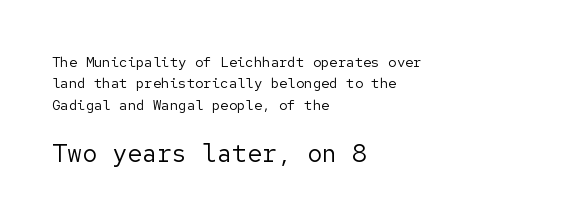
Vertical strokes here are truly vertical. Weight: not bold — regular or lighter. Honestly, there is no underline to notice here at all. A normal amount of white space separates one row of letters from the next. The paragraph has a hard left edge and a soft right edge. What stands out about the letter spacing? Nothing — it is the standard amount.
